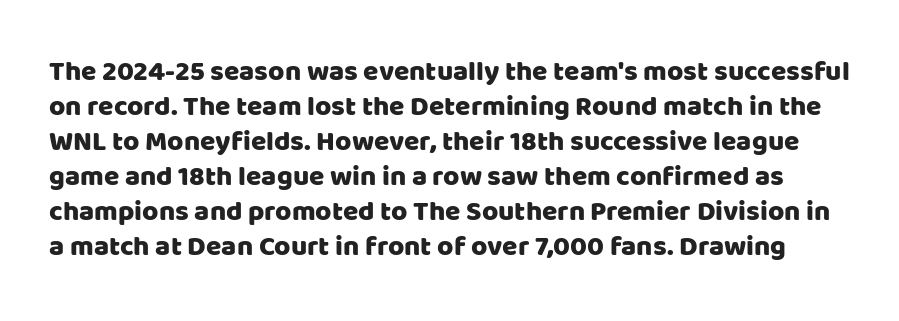
{"serif": "no", "italic": "no", "width": "normal", "stroke_contrast": "low", "x_height": "large", "monospaced": "no", "underline": "no", "line_spacing": "normal", "line_spacing_ratio": 1.25, "letter_spacing": "normal", "letter_spacing_em": 0.0, "glyph_px": 28}
